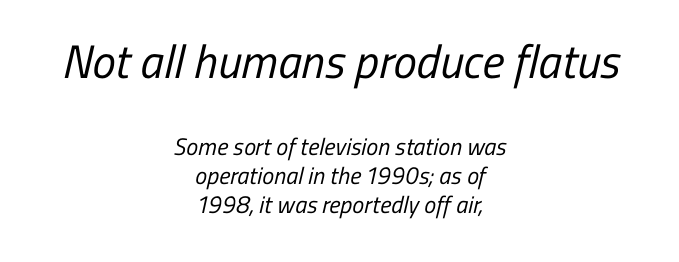
Q: Is the text bold? A: No.
Q: Is the typeface a serif or a sans-serif typeface? A: Sans-serif.
Q: Is the text underlined? A: No.
Q: How is the paragraph aligned? A: Centered.
Q: Is the spacing between letters normal or unusually wide? A: Normal.
Q: Which block of text is set in a larger size, the first (top) or the second (bottom)? A: The first (top) one.
Q: Width (condensed, normal, or wide)? A: Condensed.
Q: Stroke contrast? A: Low.
Q: x-height? A: Medium.
Q: Monospaced? A: No.
